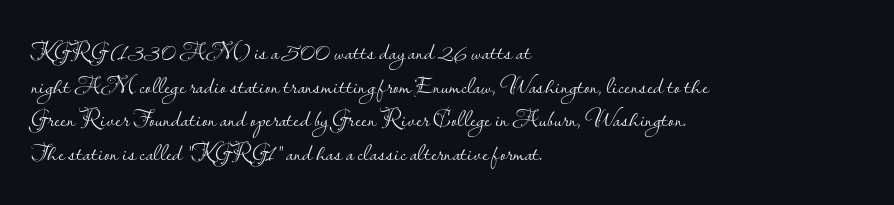
Honestly, there is no underline to notice here at all. The passage shown stacks its lines at a standard gap. Horizontal alignment here is leftward, the default for most running prose. Ink coverage per letter is moderate at most.
